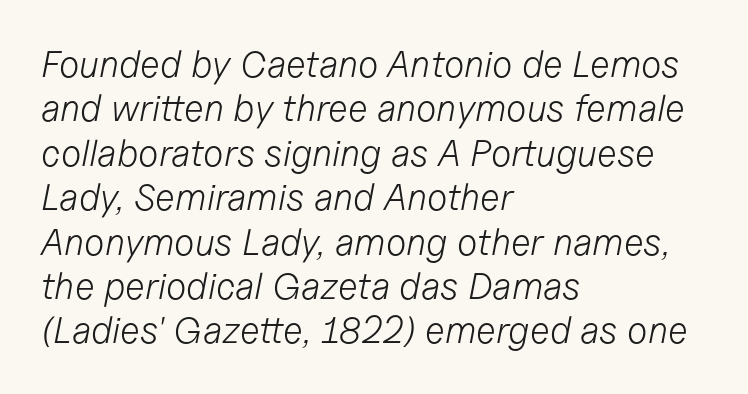
Q: Is the text bold? A: No.
Q: Is the text italic (slanted)? A: Yes, it leans right by about 11 degrees.
Q: Is the text underlined? A: No.
Q: How is the paragraph aligned? A: Left-aligned.
Q: Is the spacing between letters normal or unusually wide? A: Normal.
Q: Width (condensed, normal, or wide)? A: Normal.
Q: Stroke contrast? A: Low.
Q: x-height? A: Medium.
Q: Monospaced? A: No.
